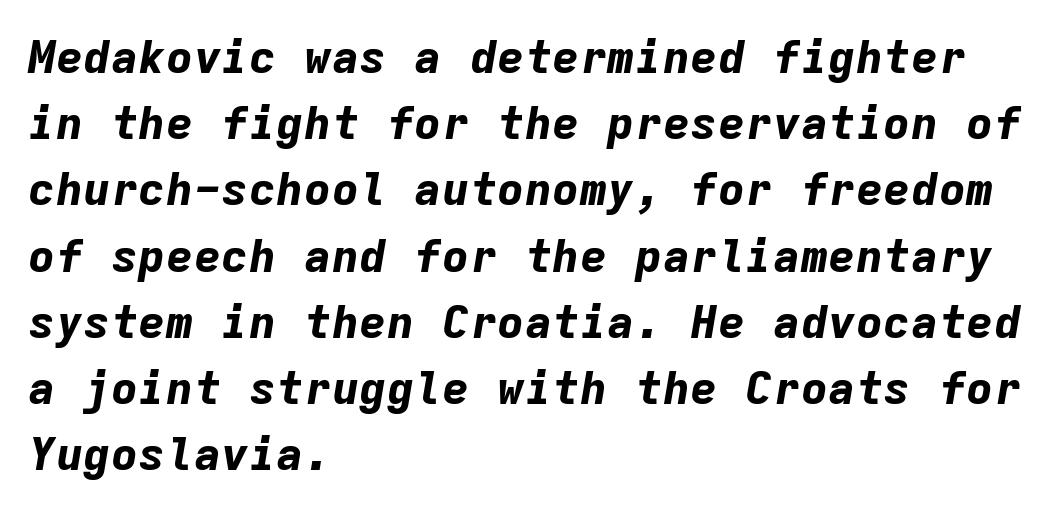
Here the designer chose a console-style face with uniform glyph widths. A student would call this left alignment; a typographer would say flush left, rag right. Summary of vertical rhythm: regular, with standard interline spacing. The glyphs are unaccompanied by any horizontal stroke below them. Nobody touched the tracking dial on this one.
